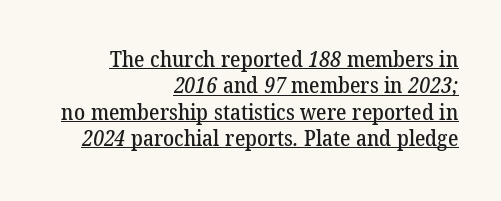
Q: Is the text underlined? A: Yes.
Q: How is the paragraph aligned? A: Right-aligned.
Q: Is the spacing between letters normal or unusually wide? A: Normal.
